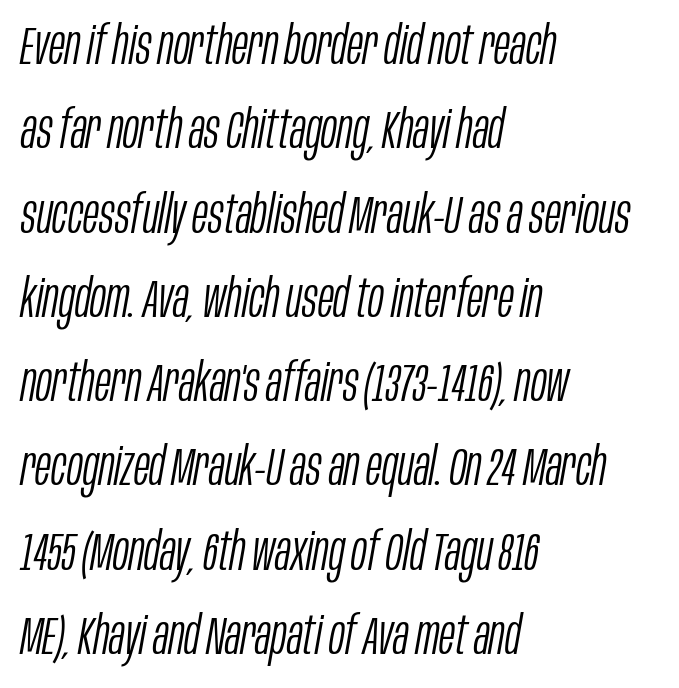
{"italic": "yes", "lean": "right", "slant_degrees": 10, "bold": "no", "weight": "light", "width": "condensed", "stroke_contrast": "low", "x_height": "large", "monospaced": "no", "underline": "no", "align": "left", "line_spacing": "normal", "line_spacing_ratio": 1.59, "letter_spacing": "normal", "letter_spacing_em": 0.0, "glyph_px": 53}
